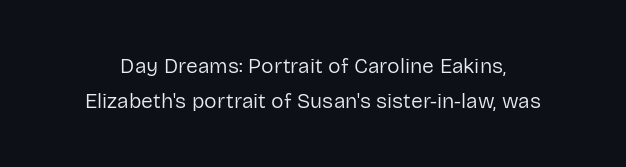
The image shows 21 px text type, upright; set normal line spacing (1.66x), normal letter spacing, not underlined.
